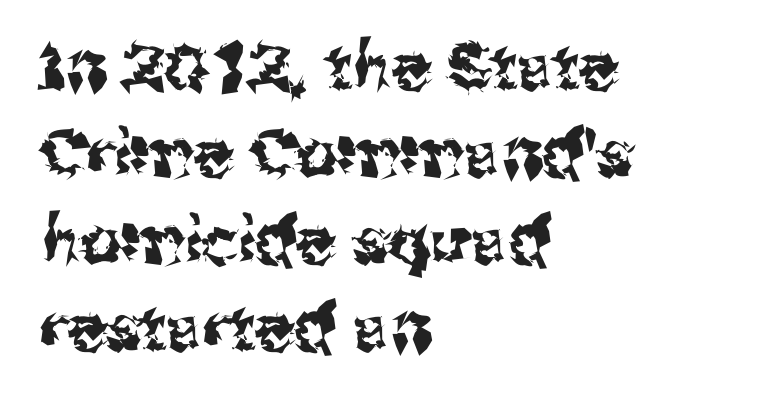
Is there much room between lines? A standard amount, neither cramped nor airy. Serif or sans? Sans — the stroke terminals are bare. Here the designer chose a conventional face with non-uniform glyph widths. You can tell it's not italic because the verticals are truly vertical. Left-aligned paragraph, ragged on the right.
